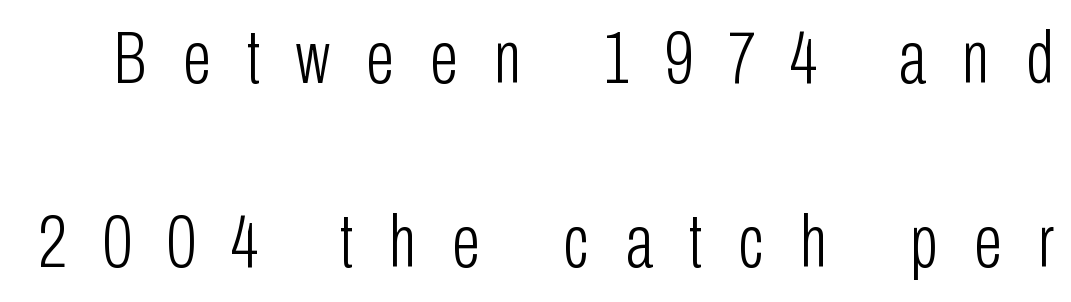
{"serif": "no", "italic": "no", "bold": "no", "weight": "light", "width": "condensed", "stroke_contrast": "low", "x_height": "medium", "monospaced": "no", "underline": "no", "line_spacing": "loose", "line_spacing_ratio": 2.49, "letter_spacing": "wide", "letter_spacing_em": 0.49, "glyph_px": 74}
